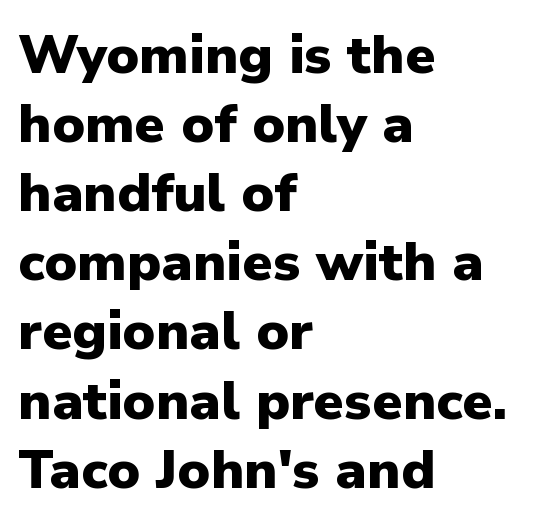
Q: Is the text bold? A: Yes.
Q: Is the text italic (slanted)? A: No, it is upright.
Q: Is the typeface a serif or a sans-serif typeface? A: Sans-serif.
Q: Is the text underlined? A: No.
Q: How is the paragraph aligned? A: Left-aligned.
Q: Is the spacing between letters normal or unusually wide? A: Normal.
Q: Is the spacing between lines tight, normal or loose? A: Normal.
Q: Width (condensed, normal, or wide)? A: Normal.
Q: Stroke contrast? A: Low.
Q: x-height? A: Medium.
Q: Monospaced? A: No.
